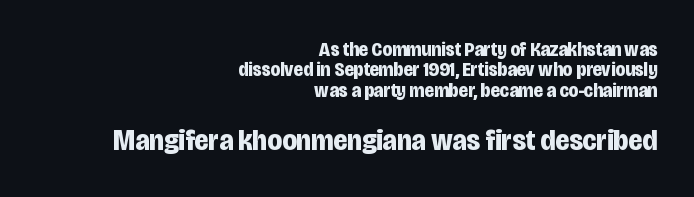
Q: Is the text bold? A: Yes.
Q: Is the text italic (slanted)? A: No, it is upright.
Q: Is the typeface a serif or a sans-serif typeface? A: Sans-serif.
Q: Is the text underlined? A: No.
Q: How is the paragraph aligned? A: Right-aligned.
Q: Is the spacing between letters normal or unusually wide? A: Normal.
Q: Is the spacing between lines tight, normal or loose? A: Tight.
Q: Which block of text is set in a larger size, the first (top) or the second (bottom)? A: The second (bottom) one.
Q: Width (condensed, normal, or wide)? A: Condensed.
Q: Stroke contrast? A: Low.
Q: x-height? A: Large.
Q: Monospaced? A: No.
